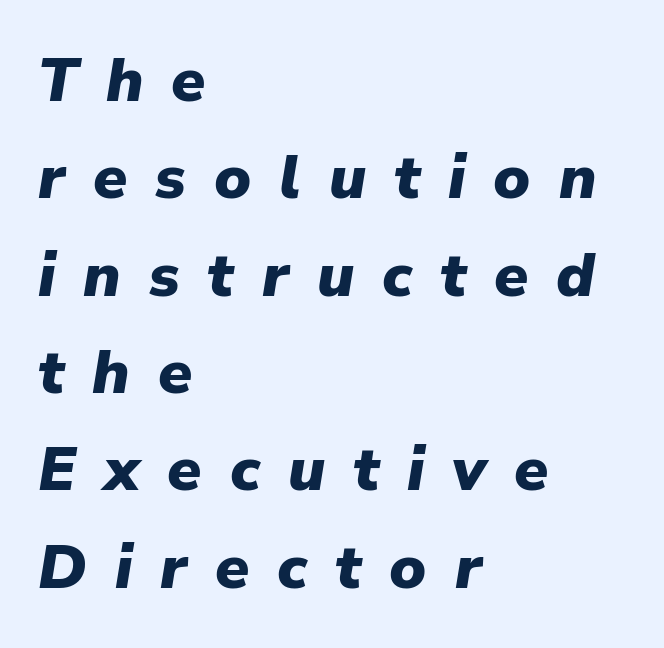
In terms of posture, this sample is oblique. Looks like regular typesetting: each glyph gets only the width it needs. The paragraph shown leans on its left margin. The gap between lines stays unmarked. Students, note that the glyphs here are deliberately spaced far apart.
